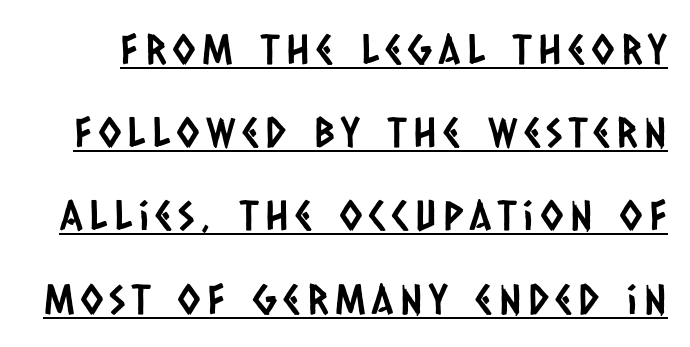
The image shows 41 px condensed sans-serif type; set loose line spacing (2.03x), underlined; low stroke contrast and a large x-height.
